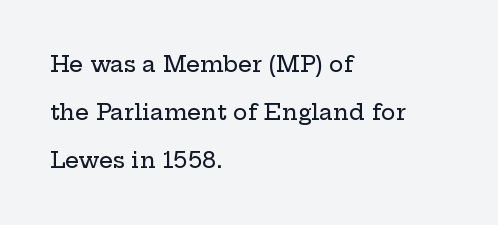
Q: Is the text italic (slanted)? A: No, it is upright.
Q: Is the text underlined? A: No.
Q: How is the paragraph aligned? A: Left-aligned.
Q: Is the spacing between letters normal or unusually wide? A: Normal.
Q: Is the spacing between lines tight, normal or loose? A: Loose.
